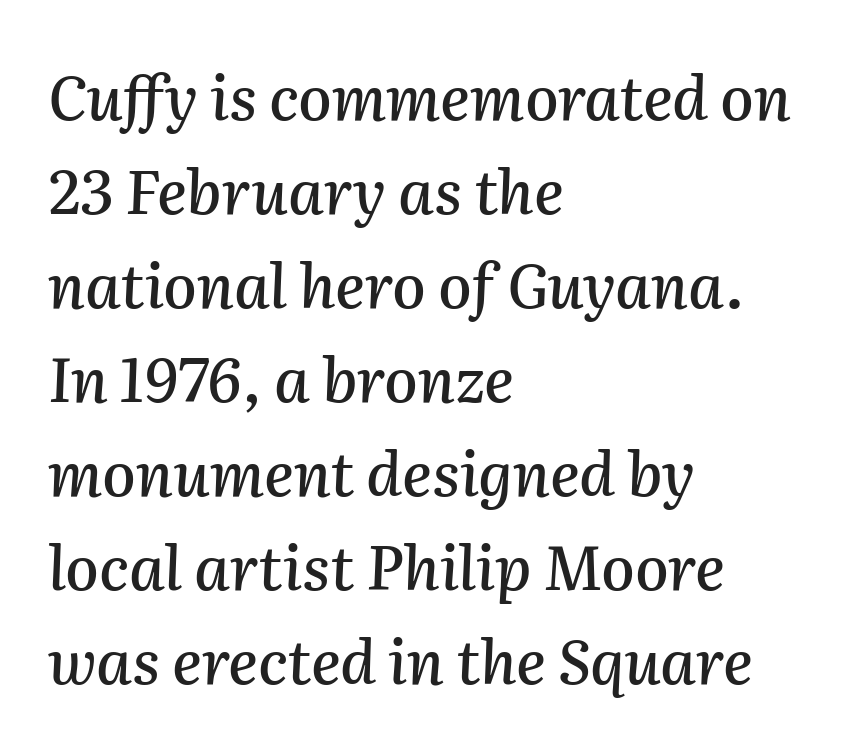
Q: Is the text italic (slanted)? A: Yes, it leans right by about 2 degrees.
Q: Is the text underlined? A: No.
Q: How is the paragraph aligned? A: Left-aligned.
Q: Is the spacing between letters normal or unusually wide? A: Normal.
Q: Is the spacing between lines tight, normal or loose? A: Normal.
Q: Width (condensed, normal, or wide)? A: Normal.
Q: Stroke contrast? A: Medium.
Q: x-height? A: Medium.
Q: Monospaced? A: No.
